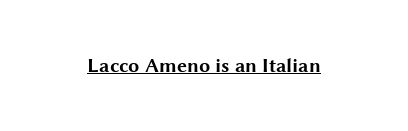
{"italic": "no", "bold": "yes", "underline": "yes", "letter_spacing": "normal", "letter_spacing_em": 0.0, "glyph_px": 20}
